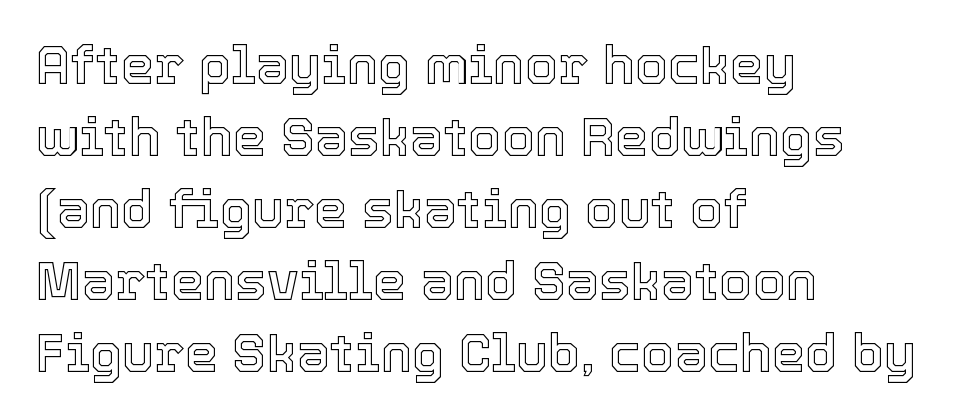
{"italic": "no", "width": "normal", "x_height": "medium", "monospaced": "no", "underline": "no", "align": "left", "line_spacing": "normal", "line_spacing_ratio": 1.36, "letter_spacing": "normal", "letter_spacing_em": 0.0, "glyph_px": 53}
